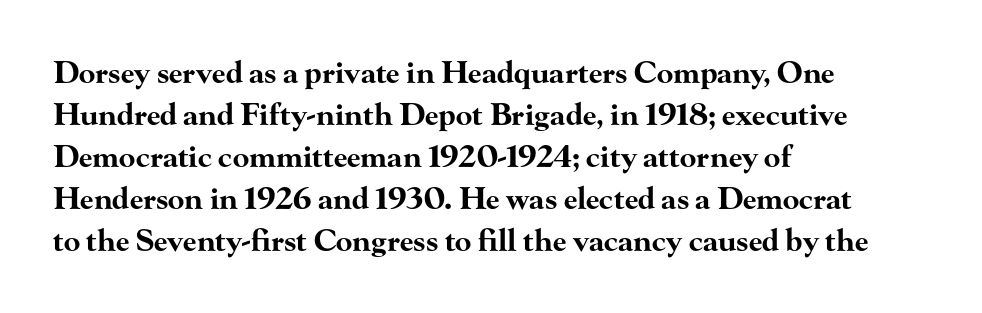
The image shows 30 px bold, wide serif type, upright; set left-aligned, normal line spacing (1.4x), normal letter spacing, not underlined; high stroke contrast and a small x-height.
